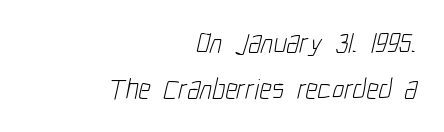
{"serif": "no", "bold": "no", "weight": "light", "width": "condensed", "stroke_contrast": "low", "x_height": "medium", "monospaced": "no", "underline": "no", "align": "right", "line_spacing": "normal", "line_spacing_ratio": 1.57, "letter_spacing": "normal", "letter_spacing_em": 0.0, "glyph_px": 29}
